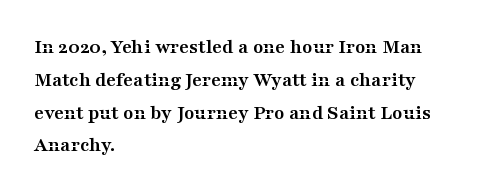
{"italic": "no", "bold": "yes", "underline": "no", "align": "left", "line_spacing": "normal", "line_spacing_ratio": 1.56, "letter_spacing": "normal", "letter_spacing_em": 0.0, "glyph_px": 21}
